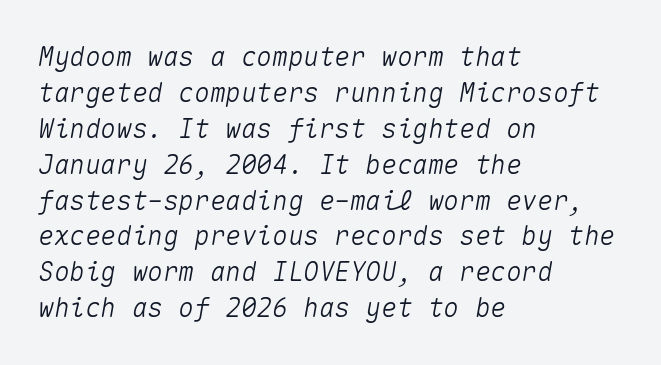
Q: Is the text italic (slanted)? A: Yes, it leans right by about 10 degrees.
Q: Is the text underlined? A: No.
Q: How is the paragraph aligned? A: Left-aligned.
Q: Is the spacing between letters normal or unusually wide? A: Normal.
Q: Is the spacing between lines tight, normal or loose? A: Normal.
